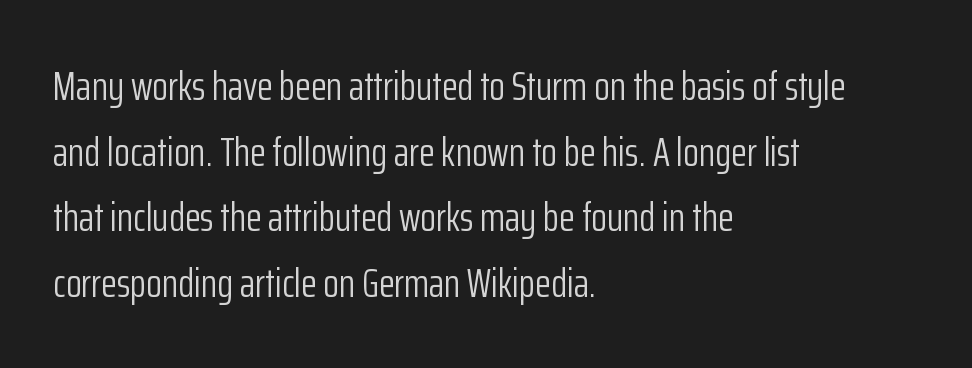
{"serif": "no", "italic": "no", "bold": "no", "weight": "light", "width": "condensed", "stroke_contrast": "low", "x_height": "medium", "monospaced": "no", "underline": "no", "align": "left", "line_spacing": "normal", "line_spacing_ratio": 1.6, "letter_spacing": "normal", "letter_spacing_em": 0.0, "glyph_px": 41}
